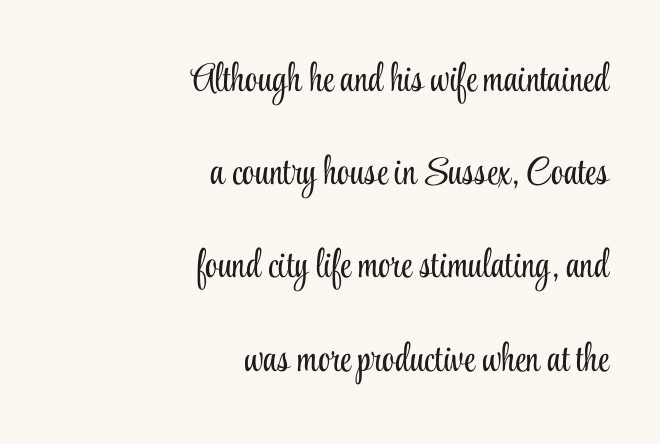
The face used here is seriffed, in the tradition of book romans. The passage shown is typed in a proportional face where columns would drift. In terms of leading, this rendering errs on the spacious side. Glyph-to-glyph distance matches everyday printed text. The zone under the glyphs is completely vacant.
